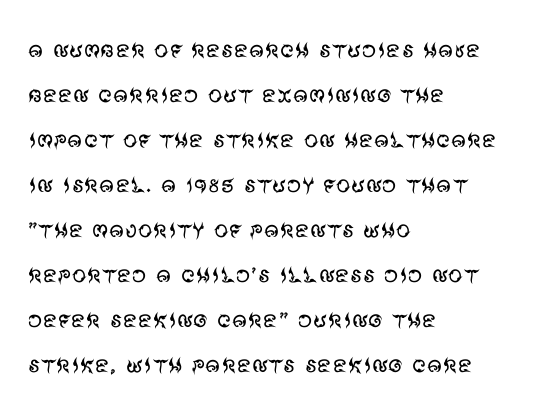
The image shows 29 px regular-weight sans-serif type, upright; set left-aligned, normal line spacing (1.55x), normal letter spacing, not underlined; medium stroke contrast and a large x-height.
